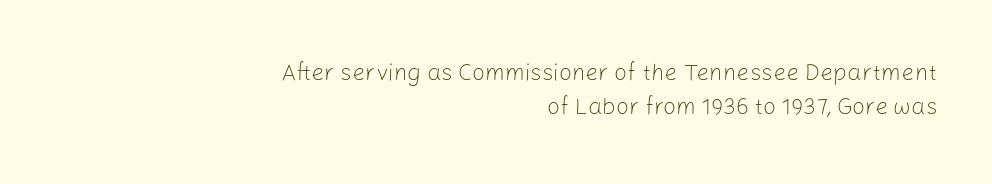
Q: Is the text bold? A: No.
Q: Is the text italic (slanted)? A: No, it is upright.
Q: Is the text underlined? A: No.
Q: How is the paragraph aligned? A: Right-aligned.
Q: Is the spacing between letters normal or unusually wide? A: Normal.
Q: Is the spacing between lines tight, normal or loose? A: Normal.
